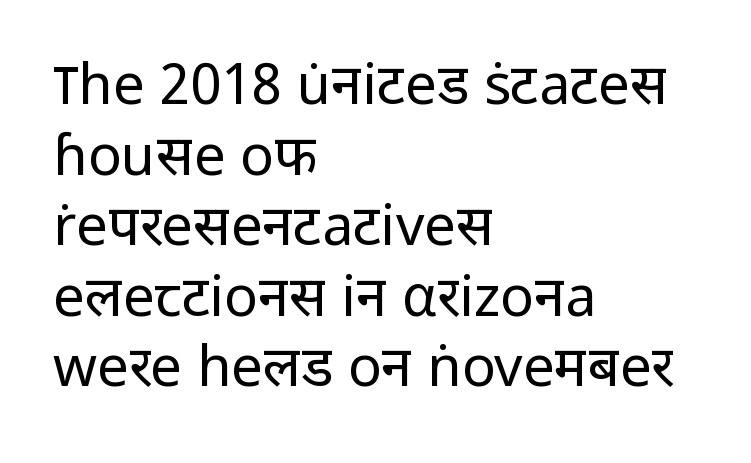
Inter-character spacing is left at the font's built-in metrics. The letters advance in unequal steps, a hallmark of proportional type. Stroke mass is kept to a normal reading level or below. Quick note: underline off. The face used here is a sans, in the tradition of grotesques and geometrics.
